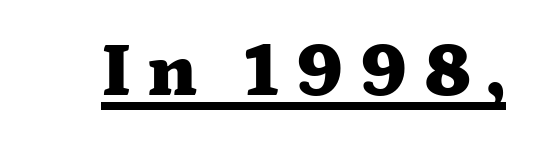
Examine the stroke ends and you'll spot serifs. Does a line run under the words? Yes, clearly. The typesetting leans heavy: a genuine bold. Note the varied advance widths — an 'i' is clearly narrower than an 'm'.
